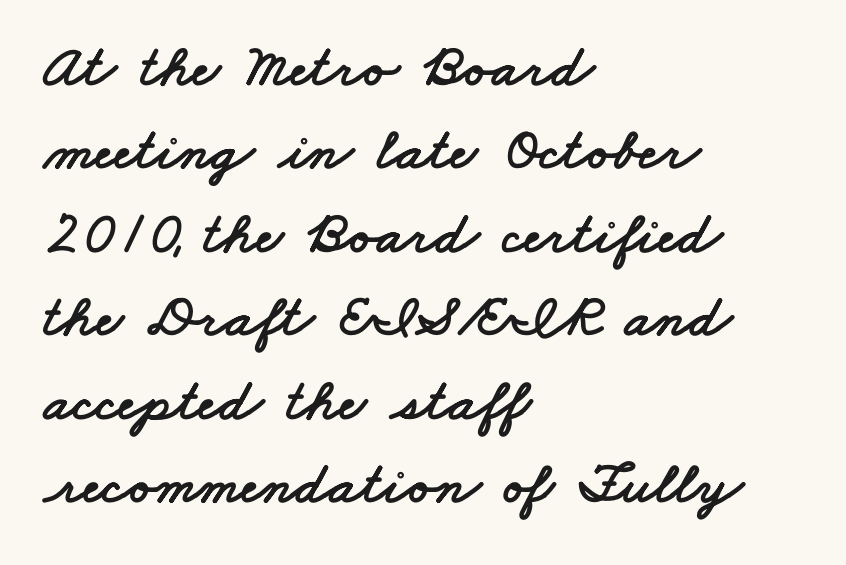
Q: Is the typeface a serif or a sans-serif typeface? A: Sans-serif.
Q: Is the text underlined? A: No.
Q: How is the paragraph aligned? A: Left-aligned.
Q: Is the spacing between letters normal or unusually wide? A: Normal.
Q: Is the spacing between lines tight, normal or loose? A: Normal.
Q: Width (condensed, normal, or wide)? A: Wide.
Q: Stroke contrast? A: Low.
Q: x-height? A: Small.
Q: Monospaced? A: No.
